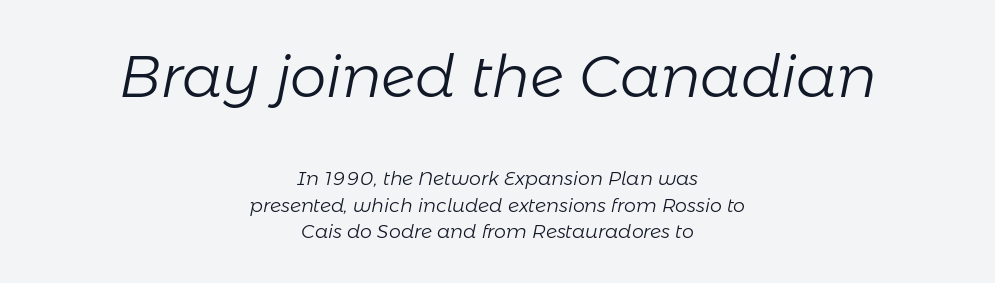
Is this a fixed-width face? No — the glyphs have proportional, varying widths. Spacing between characters is what you'd get straight out of the box. It's the slanting kind of type. Line spacing here is normal. A clean baseline with only descenders dipping below it.
